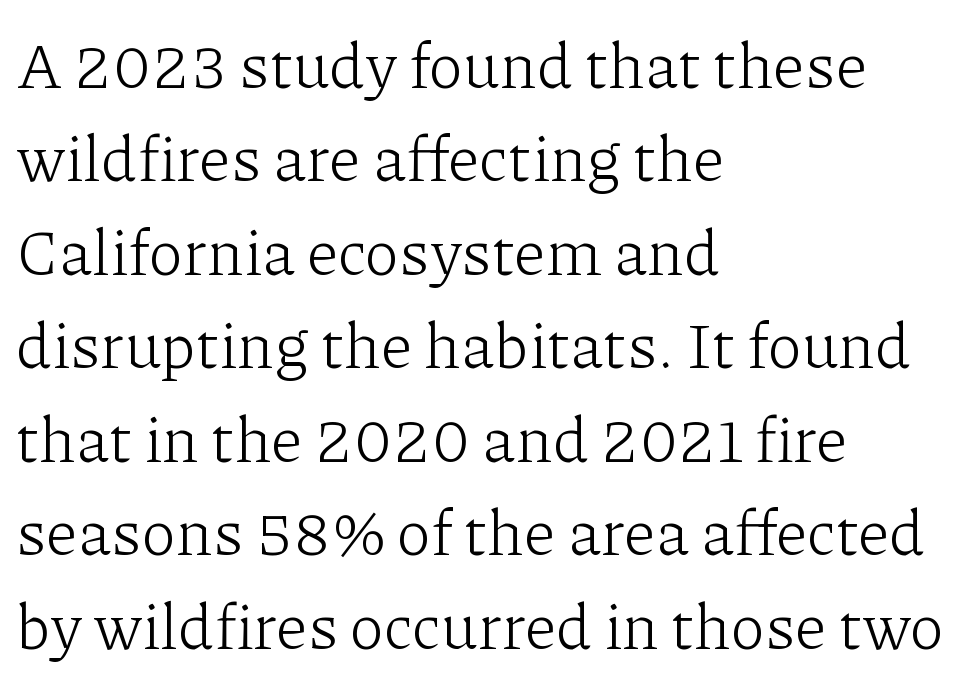
Horizontal bands of white between lines are of average thickness. The baseline area is clear. The type is set solid horizontally, with unmodified tracking. Each letter keeps its own natural width here, so spacing adapts to shape. Typographically, this falls in the serif category.
